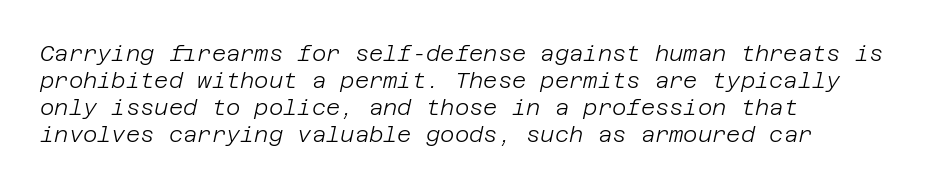
The image shows 22 px text type, italic (leaning right); set left-aligned, line spacing 1.23x, normal letter spacing, not underlined.
